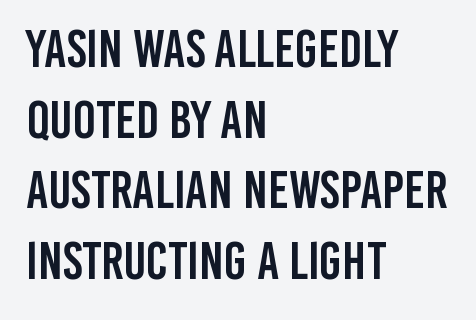
{"serif": "no", "italic": "no", "width": "condensed", "stroke_contrast": "low", "x_height": "large", "monospaced": "no", "underline": "no", "align": "left", "line_spacing": "normal", "line_spacing_ratio": 1.31, "letter_spacing": "normal", "letter_spacing_em": 0.0, "glyph_px": 54}
